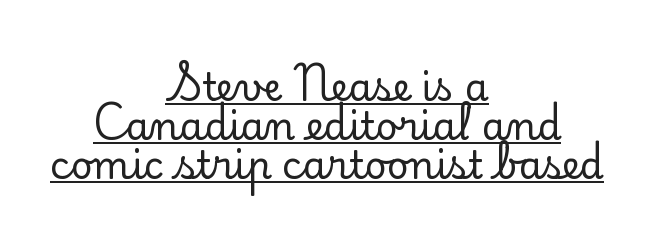
The image shows 38 px serif type, upright; set centered, tight line spacing (1.03x), normal letter spacing, underlined; low stroke contrast and a small x-height.
